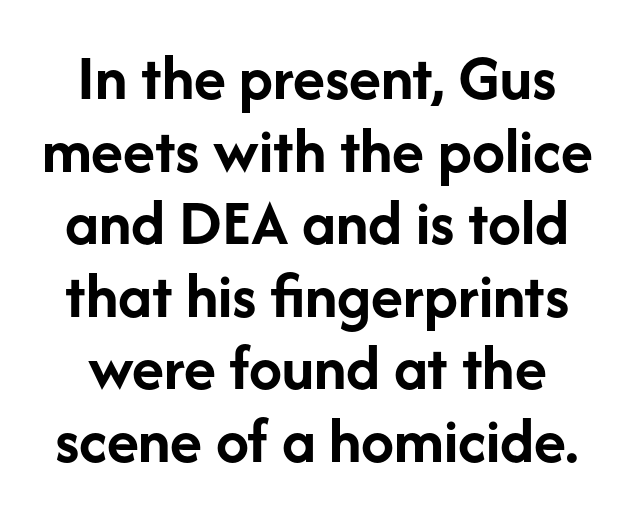
Q: Is the text bold? A: Yes.
Q: Is the text italic (slanted)? A: No, it is upright.
Q: Is the typeface a serif or a sans-serif typeface? A: Sans-serif.
Q: Is the text underlined? A: No.
Q: How is the paragraph aligned? A: Centered.
Q: Is the spacing between letters normal or unusually wide? A: Normal.
Q: Is the spacing between lines tight, normal or loose? A: Tight.
Q: Width (condensed, normal, or wide)? A: Normal.
Q: Stroke contrast? A: Low.
Q: x-height? A: Medium.
Q: Monospaced? A: No.
